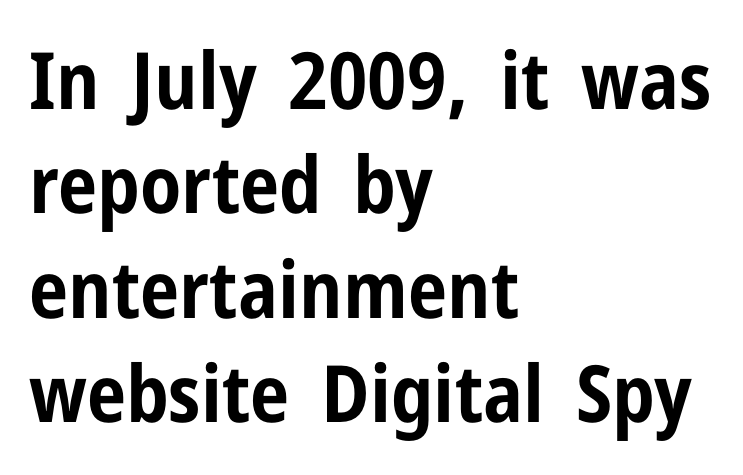
{"serif": "no", "italic": "no", "bold": "yes", "weight": "bold", "width": "condensed", "stroke_contrast": "low", "x_height": "medium", "monospaced": "no", "underline": "no", "align": "left", "line_spacing": "normal", "line_spacing_ratio": 1.32, "letter_spacing": "normal", "letter_spacing_em": 0.0, "glyph_px": 79}
